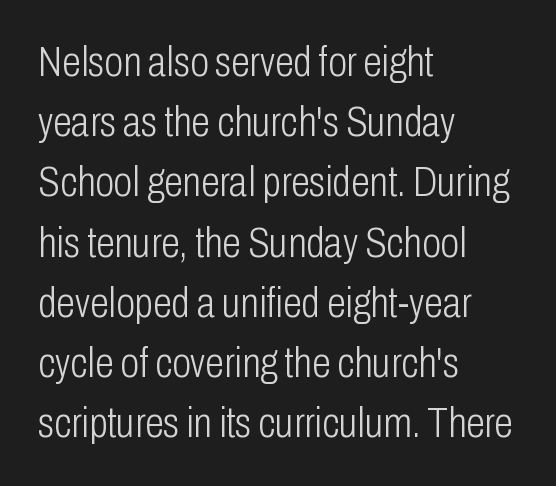
The image shows 43 px light, condensed sans-serif type, upright; set left-aligned, normal line spacing (1.4x), normal letter spacing, not underlined; low stroke contrast and a medium x-height.
